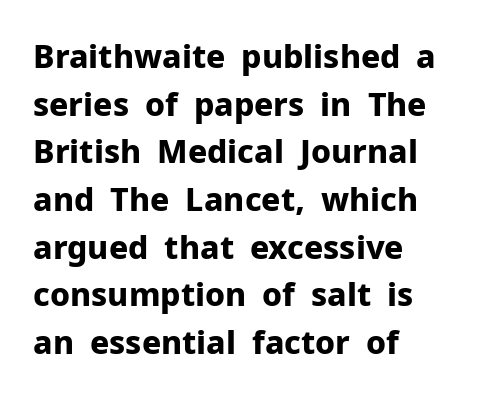
{"serif": "no", "italic": "no", "bold": "yes", "weight": "bold", "width": "normal", "stroke_contrast": "low", "x_height": "medium", "monospaced": "no", "underline": "no", "align": "left", "line_spacing": "normal", "line_spacing_ratio": 1.49, "letter_spacing": "normal", "letter_spacing_em": 0.0, "glyph_px": 32}
